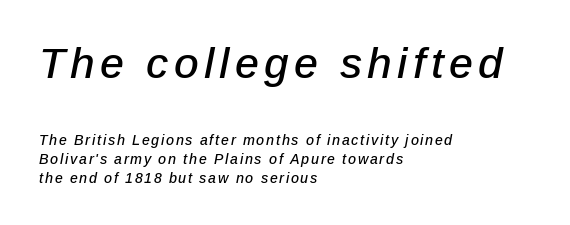
Q: Is the text italic (slanted)? A: Yes, it leans right by about 12 degrees.
Q: Is the text underlined? A: No.
Q: How is the paragraph aligned? A: Left-aligned.
Q: Is the spacing between lines tight, normal or loose? A: Normal.
Q: Which block of text is set in a larger size, the first (top) or the second (bottom)? A: The first (top) one.
Q: Width (condensed, normal, or wide)? A: Normal.
Q: Stroke contrast? A: Low.
Q: x-height? A: Medium.
Q: Monospaced? A: No.
